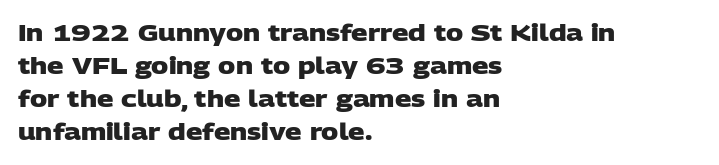
Bold? Absolutely — the strokes are thick and heavy. Descenders are the only things crossing below the line. The rows are spaced the way most documents space them. You could call the tracking neutral — neither tight nor loose.
